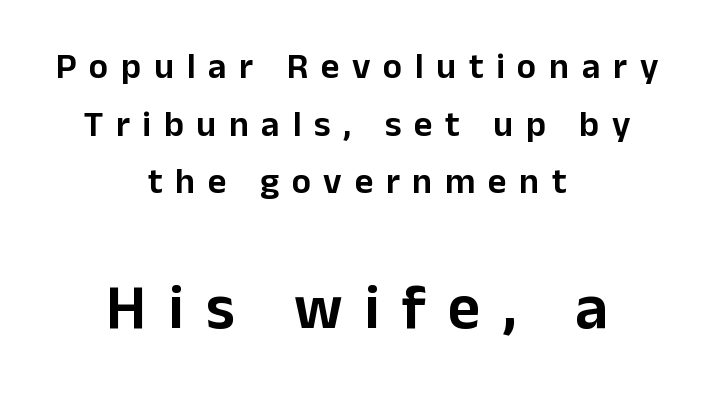
The image shows 63 px sans-serif type, upright; set centered, normal line spacing (1.6x), unusually wide letter spacing (+0.35 em), not underlined; the second (bottom) block is 1.75x larger; low stroke contrast and a medium x-height.
